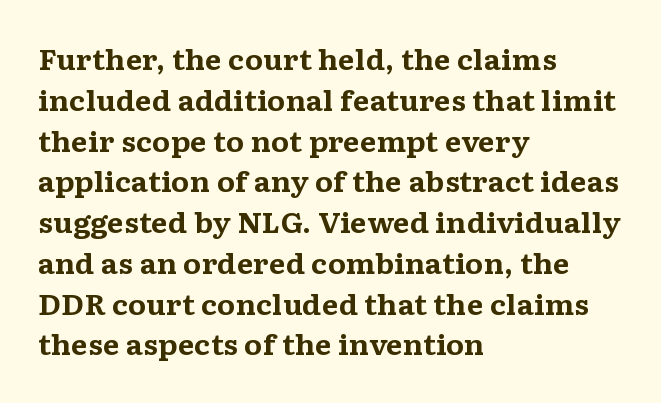
{"italic": "no", "bold": "yes", "underline": "no", "align": "left", "line_spacing": "normal", "line_spacing_ratio": 1.51, "letter_spacing": "normal", "letter_spacing_em": 0.0, "glyph_px": 27}
